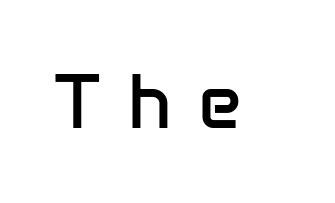
The image shows 77 px regular-weight sans-serif type, upright; set unusually wide letter spacing (+0.35 em), not underlined; low stroke contrast and a medium x-height.
